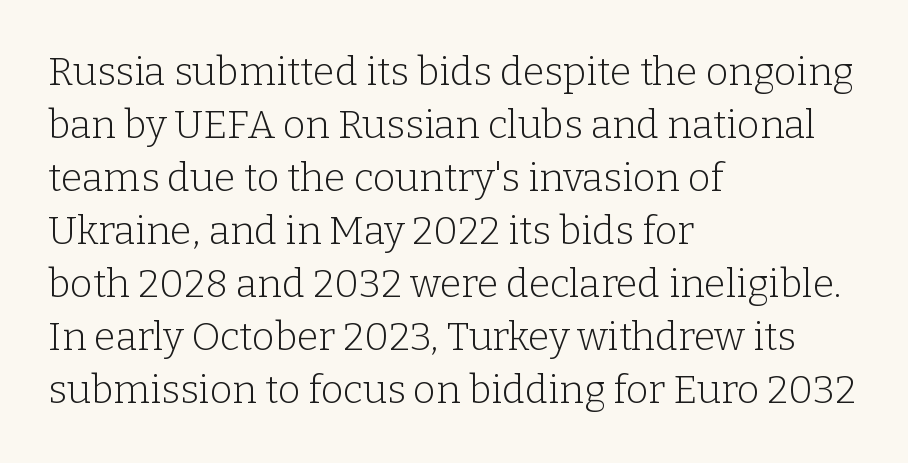
The image shows 39 px light serif type, upright; set left-aligned, normal line spacing (1.36x), normal letter spacing, not underlined; low stroke contrast and a medium x-height.
